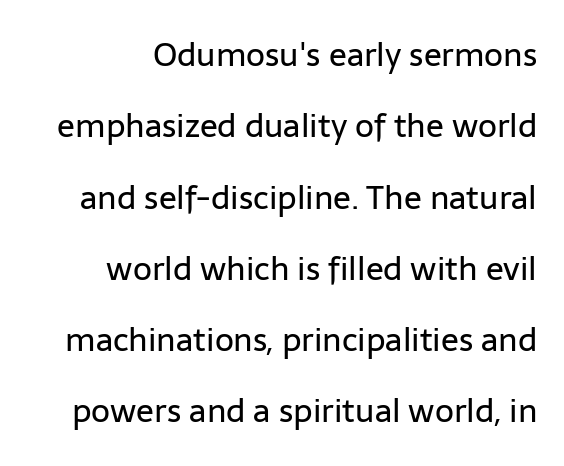
Note the varied advance widths — an 'i' is clearly narrower than an 'm'. Each word holds together tightly as a unit, with standard inter-letter gaps. Observe the absence of serifs on each vertical stroke in this sample. Any mark beneath the type? The region is blank. Is the block centered? No — it sits flush against the right margin. The vertical gap from one line to the next is large.
